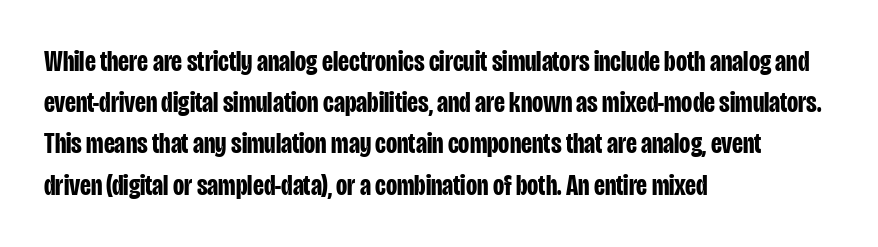
Normally led — the rows are evenly, conventionally spaced. This is the regular roman posture of the typeface. A typesetter would call this proportional, since set widths differ per character. Horizontally, the lines are justified to the leading edge only. Thick stems and heavy bowls — unmistakably bold.
